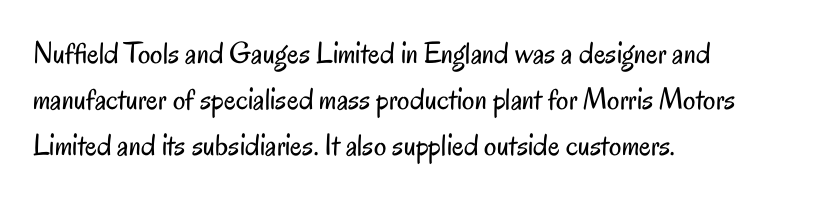
Each stroke keeps to a modest, everyday thickness or less. A bare baseline throughout the passage. Is this a fixed-width face? No — the glyphs have proportional, varying widths. Interline gaps are of average width in this sample. The gaps between neighbouring characters are ordinary and unremarkable.
